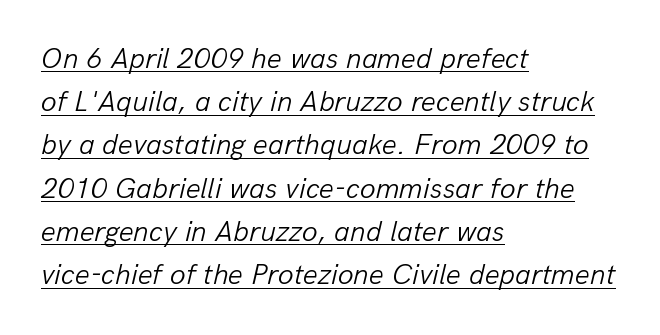
Q: Is the text bold? A: No.
Q: Is the text italic (slanted)? A: Yes, it leans right by about 13 degrees.
Q: Is the text underlined? A: Yes.
Q: How is the paragraph aligned? A: Left-aligned.
Q: Is the spacing between letters normal or unusually wide? A: Normal.
Q: Is the spacing between lines tight, normal or loose? A: Normal.
Q: Width (condensed, normal, or wide)? A: Normal.
Q: Stroke contrast? A: Low.
Q: x-height? A: Medium.
Q: Monospaced? A: No.
